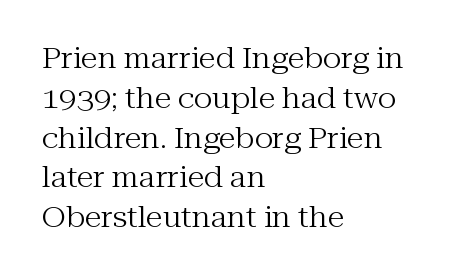
Normally led — the rows are evenly, conventionally spaced. If you drew a ruler down the left edge, every line would touch it. Stems here are at most as thick as an everyday book face. Ascenders rise straight up at ninety degrees. Glyph-to-glyph distance matches everyday printed text. Spacing verdict: proportional, widths tailored to each character.
